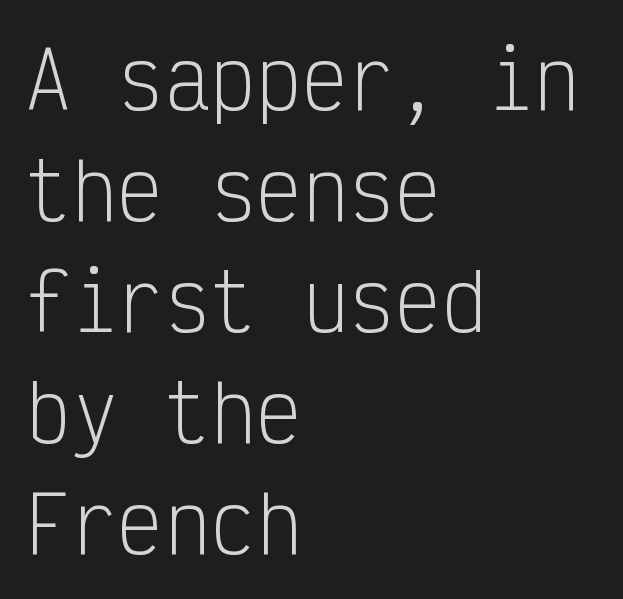
Q: Is the text bold? A: No.
Q: Is the text italic (slanted)? A: No, it is upright.
Q: Is the typeface a serif or a sans-serif typeface? A: Sans-serif.
Q: Is the text underlined? A: No.
Q: How is the paragraph aligned? A: Left-aligned.
Q: Is the spacing between letters normal or unusually wide? A: Normal.
Q: Is the spacing between lines tight, normal or loose? A: Normal.
Q: Width (condensed, normal, or wide)? A: Condensed.
Q: Stroke contrast? A: Low.
Q: x-height? A: Medium.
Q: Monospaced? A: Yes.
